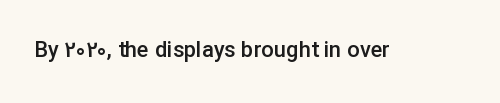
Q: Is the text bold? A: Semi-bold.
Q: Is the text italic (slanted)? A: No, it is upright.
Q: Is the text underlined? A: No.
Q: Is the spacing between letters normal or unusually wide? A: Normal.
